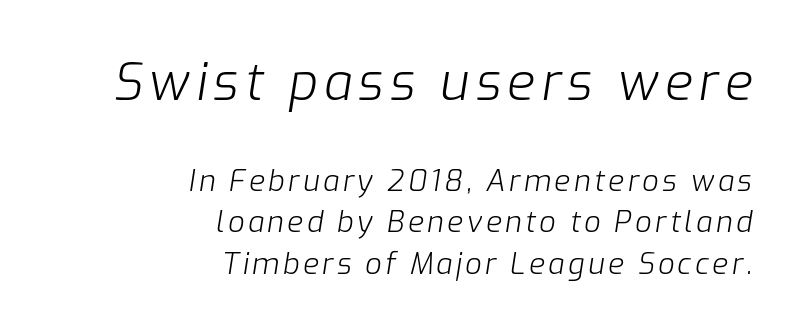
{"italic": "yes", "lean": "right", "slant_degrees": 9, "bold": "no", "weight": "light", "width": "normal", "stroke_contrast": "low", "x_height": "medium", "monospaced": "no", "underline": "no", "align": "right", "line_spacing": "normal", "line_spacing_ratio": 1.42, "larger_block": "first", "size_ratio": 1.76, "glyph_px": 51}
